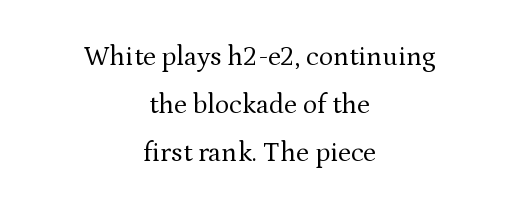
Q: Is the text bold? A: No.
Q: Is the text italic (slanted)? A: No, it is upright.
Q: Is the text underlined? A: No.
Q: How is the paragraph aligned? A: Centered.
Q: Is the spacing between letters normal or unusually wide? A: Normal.
